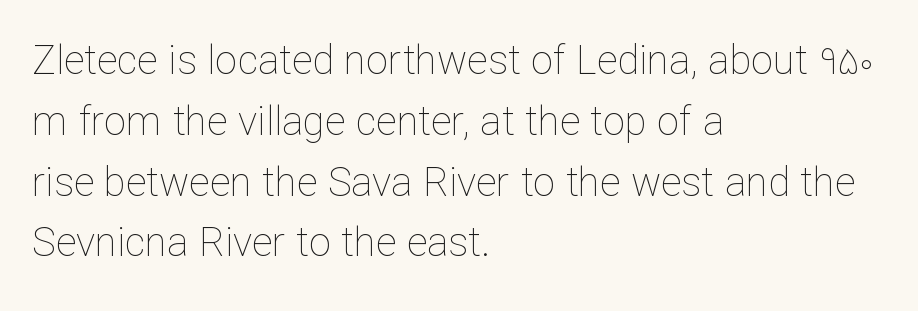
Spacing verdict: proportional, widths tailored to each character. Reading down the column, the eye jumps a familiar distance to each next line. Stems here are at most as thick as an everyday book face. The lines in this sample share a left origin and differ only in where they stop. What stands out about the letter spacing? Nothing — it is the standard amount. Unmarked baselines from the first word to the last.
